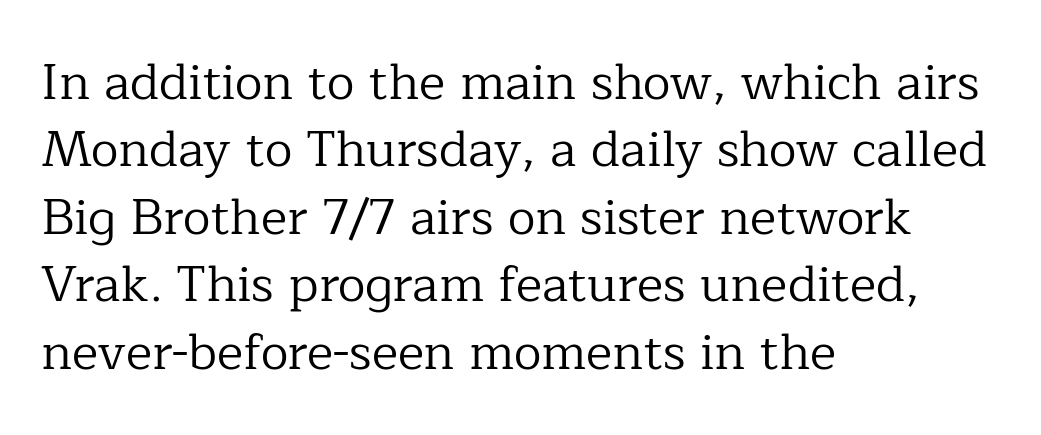
Q: Is the text bold? A: No.
Q: Is the text italic (slanted)? A: No, it is upright.
Q: Is the typeface a serif or a sans-serif typeface? A: Serif.
Q: Is the text underlined? A: No.
Q: How is the paragraph aligned? A: Left-aligned.
Q: Is the spacing between letters normal or unusually wide? A: Normal.
Q: Is the spacing between lines tight, normal or loose? A: Normal.
Q: Width (condensed, normal, or wide)? A: Normal.
Q: Stroke contrast? A: Low.
Q: x-height? A: Medium.
Q: Monospaced? A: No.
